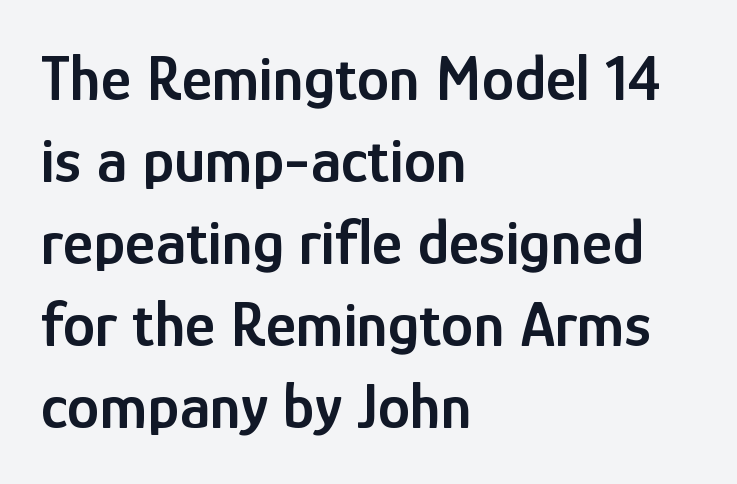
Q: Is the text bold? A: Semi-bold.
Q: Is the text italic (slanted)? A: No, it is upright.
Q: Is the typeface a serif or a sans-serif typeface? A: Sans-serif.
Q: Is the text underlined? A: No.
Q: How is the paragraph aligned? A: Left-aligned.
Q: Is the spacing between letters normal or unusually wide? A: Normal.
Q: Is the spacing between lines tight, normal or loose? A: Normal.
Q: Width (condensed, normal, or wide)? A: Condensed.
Q: Stroke contrast? A: Low.
Q: x-height? A: Medium.
Q: Monospaced? A: No.
